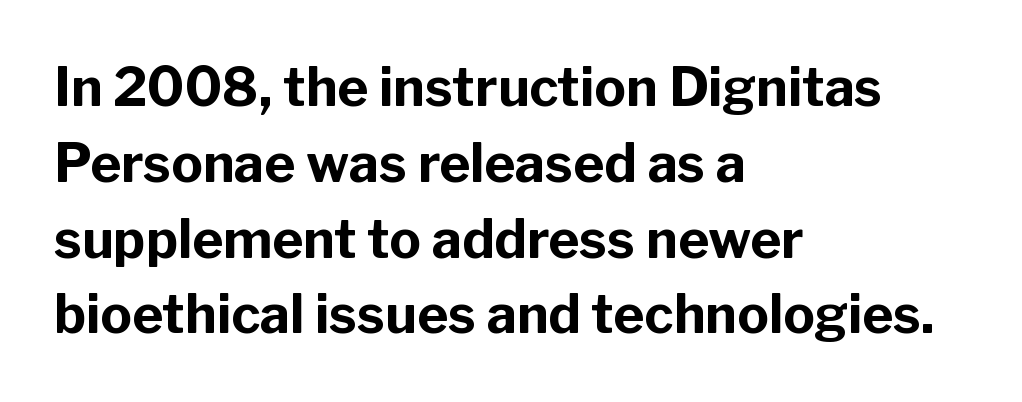
Q: Is the text bold? A: Yes.
Q: Is the text italic (slanted)? A: No, it is upright.
Q: Is the typeface a serif or a sans-serif typeface? A: Sans-serif.
Q: Is the text underlined? A: No.
Q: How is the paragraph aligned? A: Left-aligned.
Q: Is the spacing between letters normal or unusually wide? A: Normal.
Q: Is the spacing between lines tight, normal or loose? A: Normal.
Q: Width (condensed, normal, or wide)? A: Normal.
Q: Stroke contrast? A: Low.
Q: x-height? A: Medium.
Q: Monospaced? A: No.
